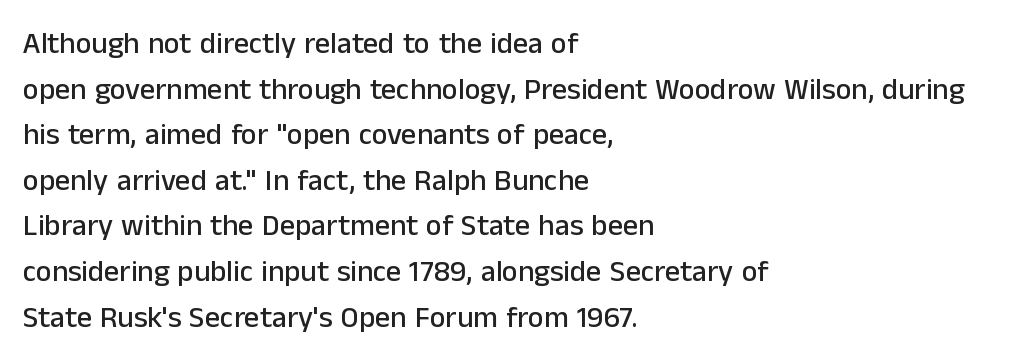
Q: Is the text italic (slanted)? A: No, it is upright.
Q: Is the typeface a serif or a sans-serif typeface? A: Sans-serif.
Q: Is the text underlined? A: No.
Q: How is the paragraph aligned? A: Left-aligned.
Q: Is the spacing between letters normal or unusually wide? A: Normal.
Q: Is the spacing between lines tight, normal or loose? A: Normal.
Q: Width (condensed, normal, or wide)? A: Normal.
Q: Stroke contrast? A: Low.
Q: x-height? A: Medium.
Q: Monospaced? A: No.
